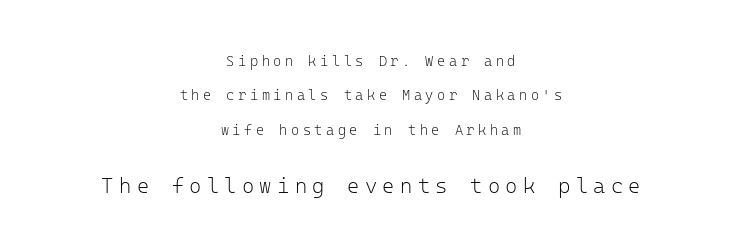
{"italic": "no", "bold": "no", "underline": "no", "align": "center", "line_spacing": "loose", "line_spacing_ratio": 2.45, "letter_spacing": "wide", "letter_spacing_em": 0.25, "larger_block": "second", "size_ratio": 1.5, "glyph_px": 21}
